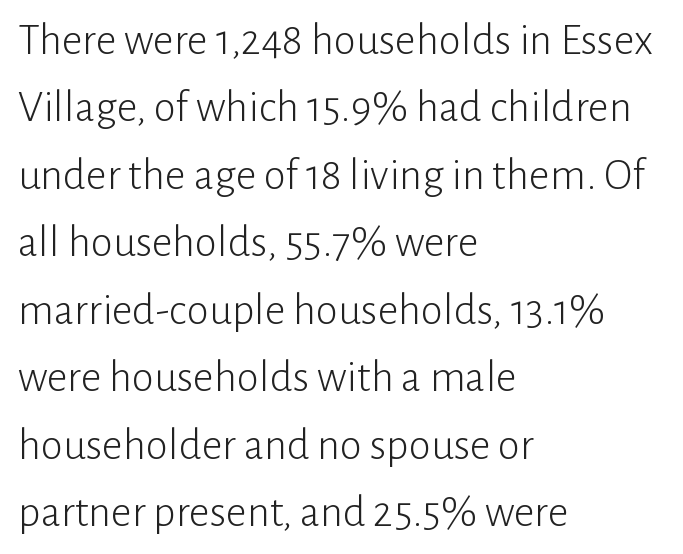
The image shows 45 px light sans-serif type, upright; set left-aligned, normal line spacing (1.5x), normal letter spacing, not underlined; low stroke contrast and a medium x-height.
